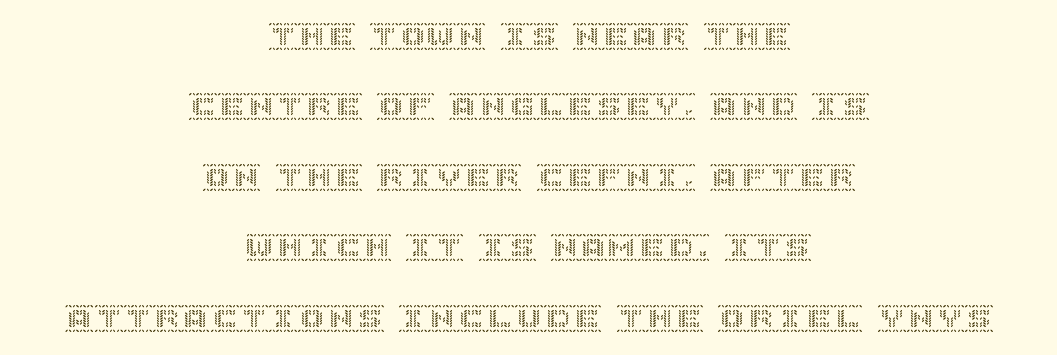
Underline: absent. Is the letter spacing exaggerated? No — it looks like the ordinary default. Honestly, the rows look like they've been pulled way apart. Visually the block forms a symmetrical silhouette, jagged on both flanks.
